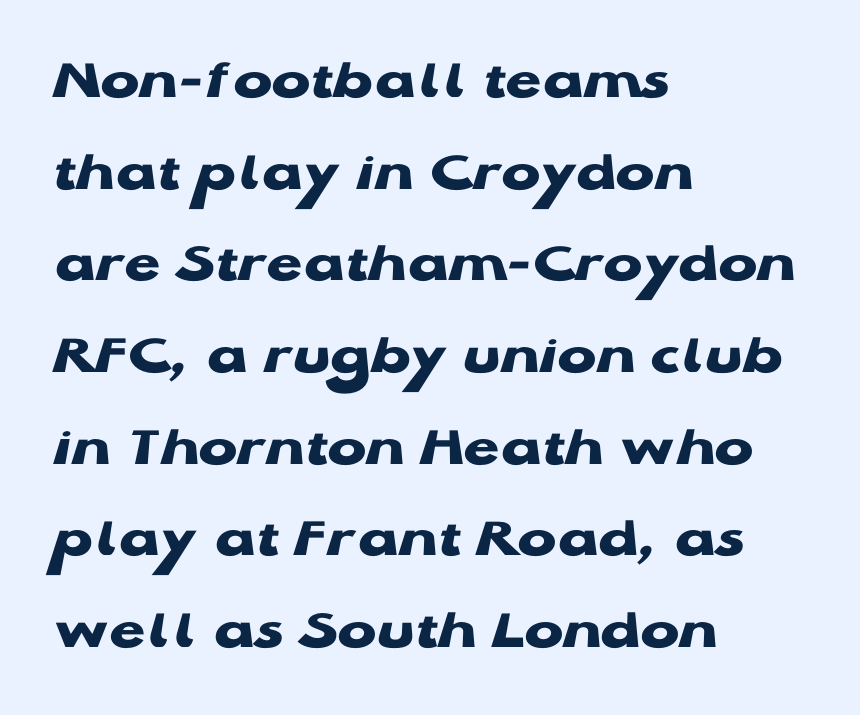
Set as a true bold cut, around the 700 mark. Glance below the letters and you will spot only blank space. Here the glyphs are tracked normally, forming tight word shapes. These lines were composed using upright roman letters.
